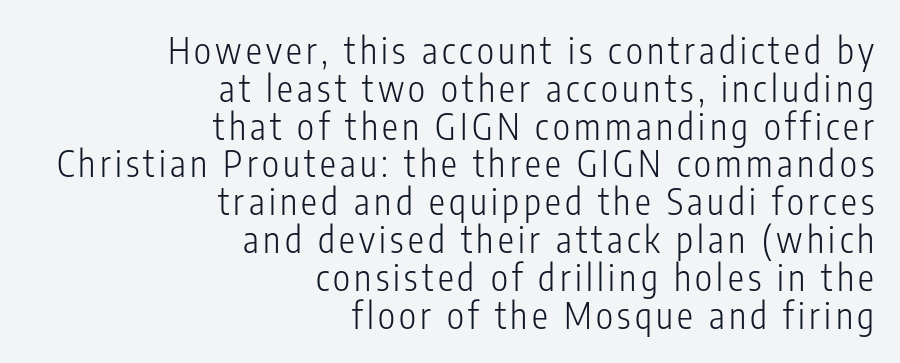
If you measured baseline to baseline, you'd find a short distance. If you drew a ruler down the right edge, every line would touch it. The letters advance in unequal steps, a hallmark of proportional type. On a weight scale, this lands at 450 or below. The designer went with a sans here, leaving each stem footless.
